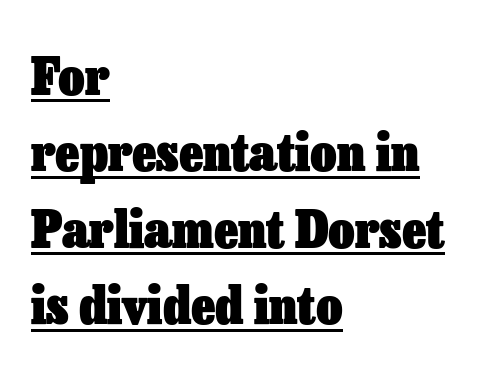
The rendering anchors every line to the left-hand side. This block has exactly the height ordinary leading produces. Glyph-to-glyph distance matches everyday printed text. Set as a true bold cut, around the 700 mark. A roman cut, with each character standing at attention.
